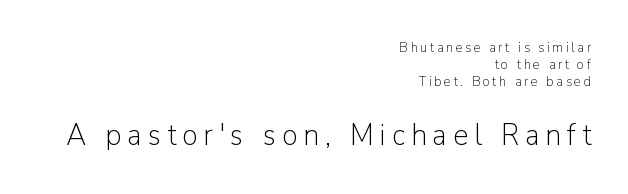
{"serif": "no", "italic": "no", "bold": "no", "weight": "light", "width": "normal", "stroke_contrast": "low", "x_height": "medium", "monospaced": "no", "underline": "no", "align": "right", "line_spacing_ratio": 1.23, "larger_block": "second", "size_ratio": 2.21, "glyph_px": 31}
